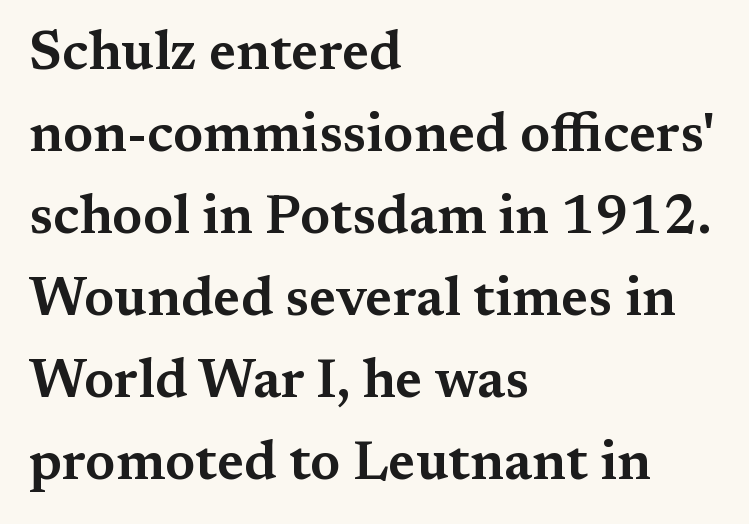
Q: Is the text italic (slanted)? A: No, it is upright.
Q: Is the typeface a serif or a sans-serif typeface? A: Serif.
Q: Is the text underlined? A: No.
Q: How is the paragraph aligned? A: Left-aligned.
Q: Is the spacing between letters normal or unusually wide? A: Normal.
Q: Is the spacing between lines tight, normal or loose? A: Normal.
Q: Width (condensed, normal, or wide)? A: Wide.
Q: Stroke contrast? A: Medium.
Q: x-height? A: Medium.
Q: Monospaced? A: No.
